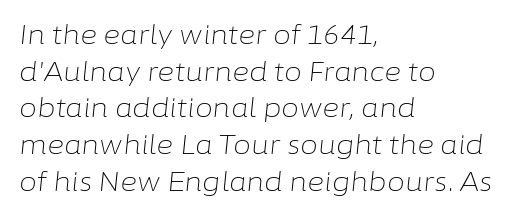
The image shows 26 px text type, italic (leaning right); set left-aligned, normal line spacing (1.41x), normal letter spacing, not underlined.
